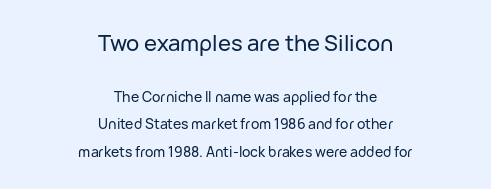
Q: Is the text italic (slanted)? A: No, it is upright.
Q: Is the text underlined? A: No.
Q: How is the paragraph aligned? A: Centered.
Q: Is the spacing between letters normal or unusually wide? A: Normal.
Q: Is the spacing between lines tight, normal or loose? A: Loose.
Q: Which block of text is set in a larger size, the first (top) or the second (bottom)? A: The first (top) one.
